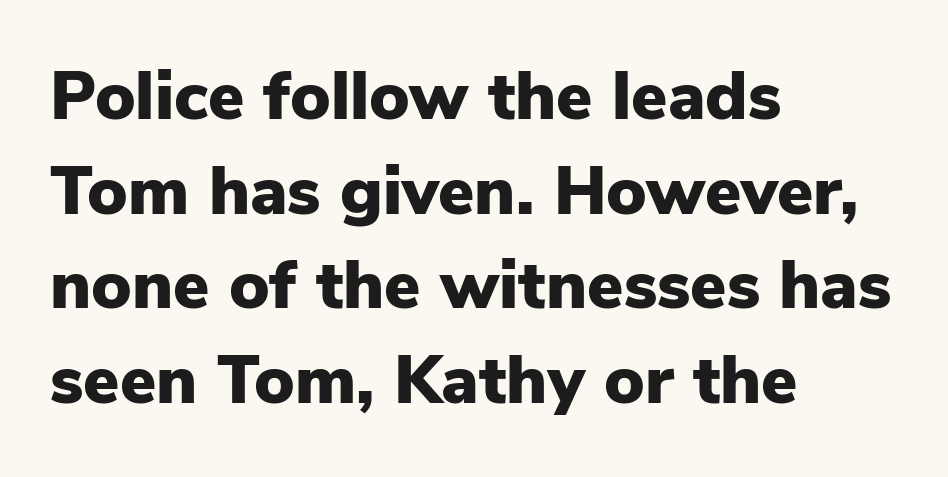
Q: Is the text bold? A: Yes.
Q: Is the text italic (slanted)? A: No, it is upright.
Q: Is the typeface a serif or a sans-serif typeface? A: Sans-serif.
Q: Is the text underlined? A: No.
Q: How is the paragraph aligned? A: Left-aligned.
Q: Is the spacing between letters normal or unusually wide? A: Normal.
Q: Is the spacing between lines tight, normal or loose? A: Normal.
Q: Width (condensed, normal, or wide)? A: Normal.
Q: Stroke contrast? A: Low.
Q: x-height? A: Medium.
Q: Monospaced? A: No.
